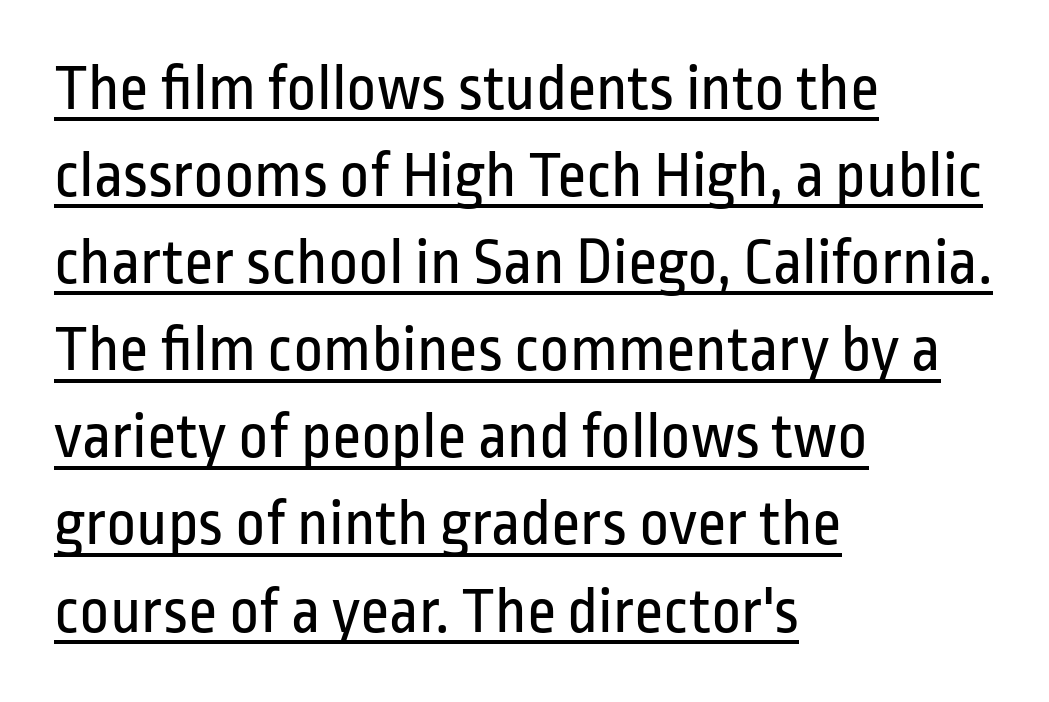
The image shows 65 px regular-weight, condensed sans-serif type, upright; set left-aligned, normal line spacing (1.34x), normal letter spacing, underlined; low stroke contrast and a medium x-height.
